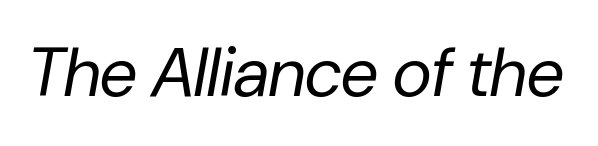
{"italic": "yes", "lean": "right", "slant_degrees": 10, "bold": "no", "weight": "regular", "width": "normal", "stroke_contrast": "low", "x_height": "medium", "monospaced": "no", "underline": "no", "letter_spacing": "normal", "letter_spacing_em": 0.0, "glyph_px": 68}
